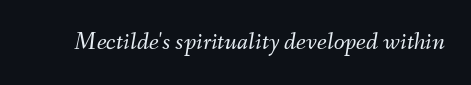
{"italic": "yes", "lean": "right", "slant_degrees": 9, "bold": "no", "underline": "no", "letter_spacing": "normal", "letter_spacing_em": 0.0, "glyph_px": 25}
